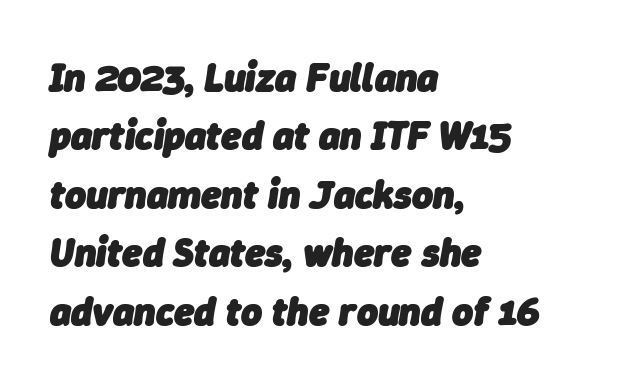
Characters are canted at an angle relative to the baseline's perpendicular. Between one letter and the next there's only the usual sliver of space. The rendering anchors every line to the left-hand side. Here the designer chose a conventional face with non-uniform glyph widths. The block of text has a typical density, with ordinary space between rows.
